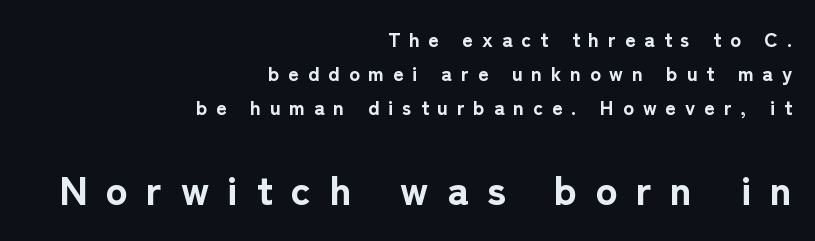
The image shows 41 px bold sans-serif type, upright; set right-aligned, normal line spacing (1.69x), unusually wide letter spacing (+0.45 em), not underlined; the second (bottom) block is 2.05x larger; low stroke contrast and a medium x-height.
